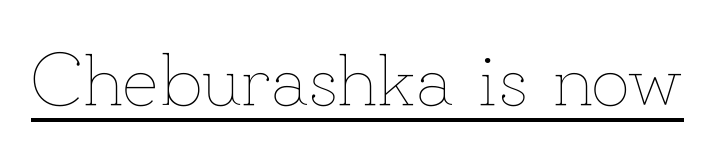
The image shows 76 px thin type, upright; set normal letter spacing, underlined; low stroke contrast and a small x-height.
